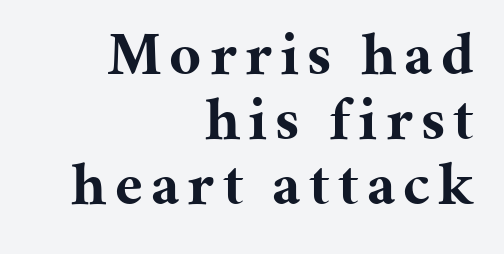
The image shows 62 px bold serif type, upright; set right-aligned, tight line spacing (1.05x), not underlined; medium stroke contrast and a medium x-height.
